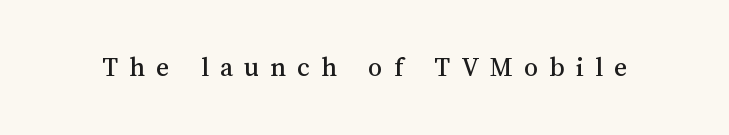
The image shows 28 px text type, upright; set unusually wide letter spacing (+0.4 em), not underlined; medium stroke contrast and a medium x-height.
